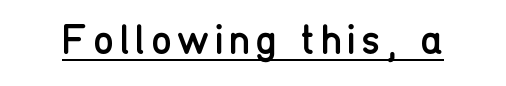
{"serif": "no", "italic": "no", "bold": "no", "weight": "regular", "width": "condensed", "stroke_contrast": "low", "x_height": "medium", "monospaced": "no", "underline": "yes", "glyph_px": 42}
